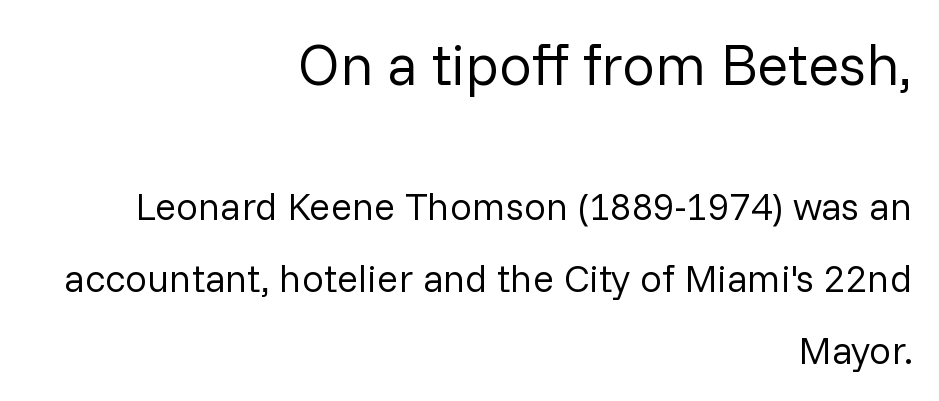
The image shows 58 px regular-weight sans-serif type, upright; set right-aligned, line spacing 1.85x, normal letter spacing, not underlined; the first (top) block is 1.49x larger; low stroke contrast and a medium x-height.
